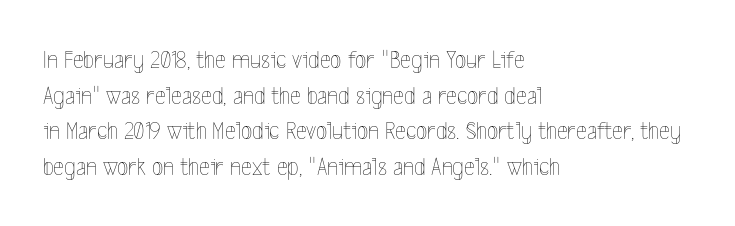
{"italic": "no", "bold": "no", "underline": "no", "align": "left", "line_spacing": "normal", "line_spacing_ratio": 1.37, "letter_spacing": "normal", "letter_spacing_em": 0.0, "glyph_px": 26}
